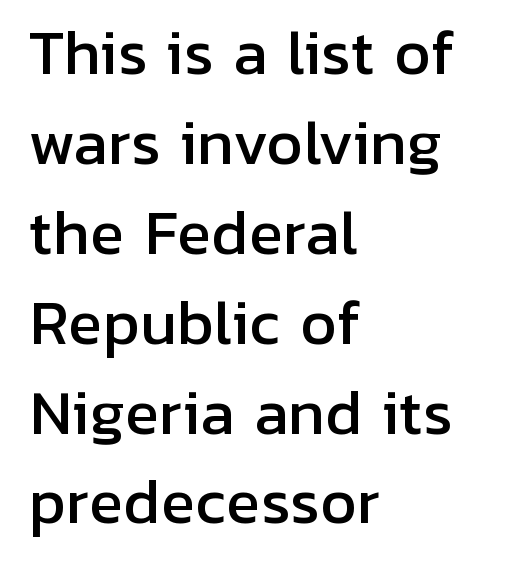
{"serif": "no", "italic": "no", "width": "normal", "stroke_contrast": "low", "x_height": "medium", "monospaced": "no", "underline": "no", "align": "left", "line_spacing": "normal", "line_spacing_ratio": 1.55, "letter_spacing": "normal", "letter_spacing_em": 0.0, "glyph_px": 58}
